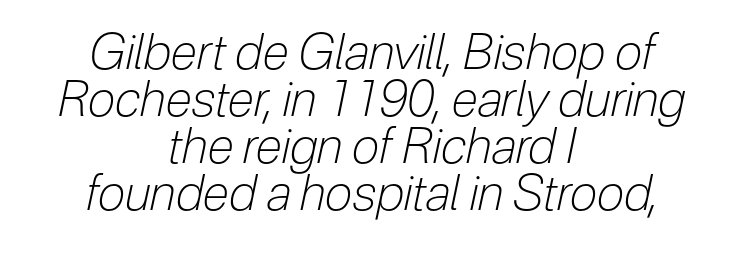
{"italic": "yes", "lean": "right", "slant_degrees": 12, "bold": "no", "weight": "light", "width": "condensed", "stroke_contrast": "low", "x_height": "medium", "monospaced": "no", "underline": "no", "align": "center", "line_spacing": "tight", "line_spacing_ratio": 0.96, "letter_spacing": "normal", "letter_spacing_em": 0.0, "glyph_px": 49}
